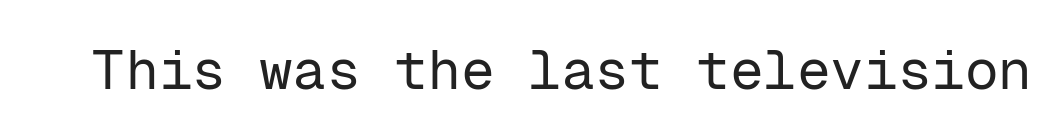
This sample has the even, mechanical cadence of fixed-width lettering. Anything drawn beneath the words? Only blank space. This rendering leaves character spacing at its baseline value. Is there any slant? The stems are plumb.
